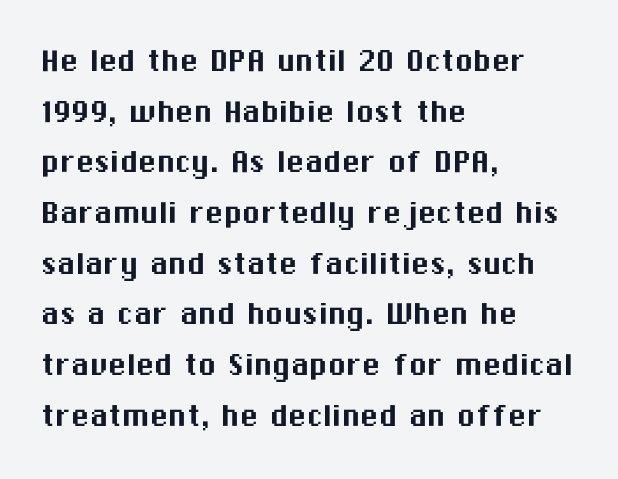
The image shows 37 px sans-serif type, upright; set left-aligned, normal line spacing (1.37x), normal letter spacing, not underlined; medium stroke contrast and a medium x-height.
